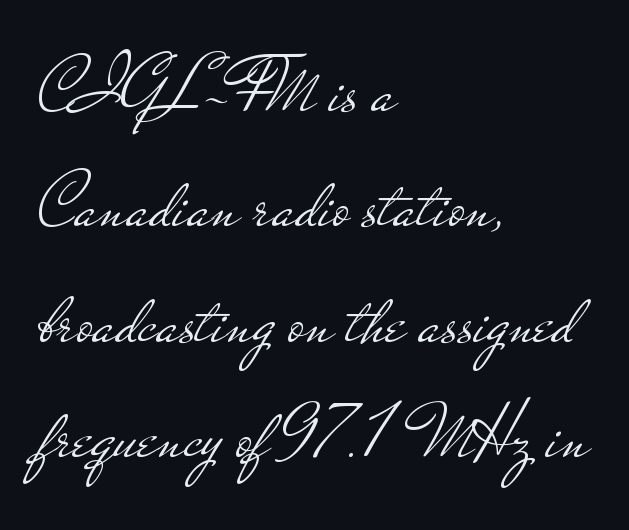
Typeset ragged right — the left edge is the straight one. Weight class: somewhere from thin through regular. To sum up the face: it is a sans, with no serifs.
